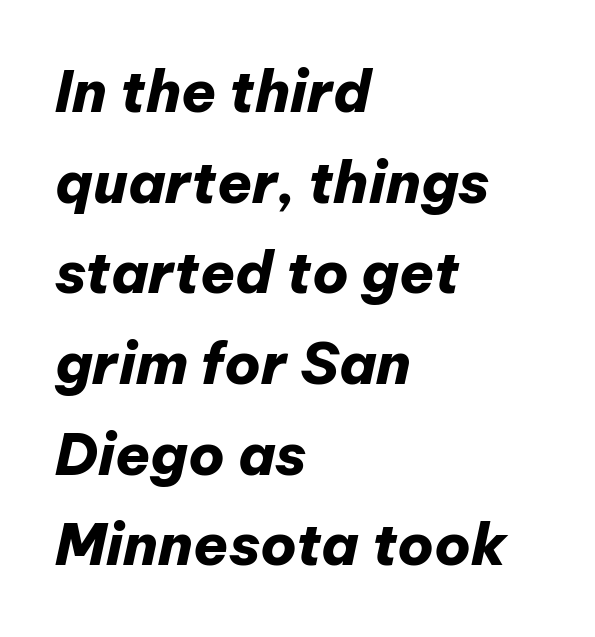
{"italic": "yes", "lean": "right", "slant_degrees": 12, "bold": "yes", "weight": "heavy", "width": "normal", "stroke_contrast": "low", "x_height": "medium", "monospaced": "no", "underline": "no", "align": "left", "line_spacing": "normal", "line_spacing_ratio": 1.59, "letter_spacing": "normal", "letter_spacing_em": 0.0, "glyph_px": 57}
